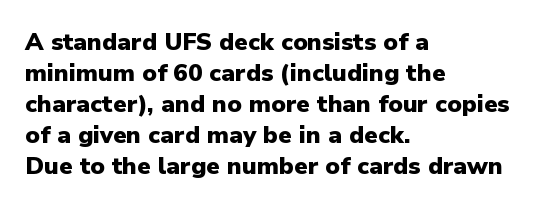
If you measured baseline to baseline, you'd find a middling distance. The specimen reads as upright at a glance. Glyph-to-glyph distance matches everyday printed text. Heavy, bold letterforms. Each row of text sits above clean, open space.
